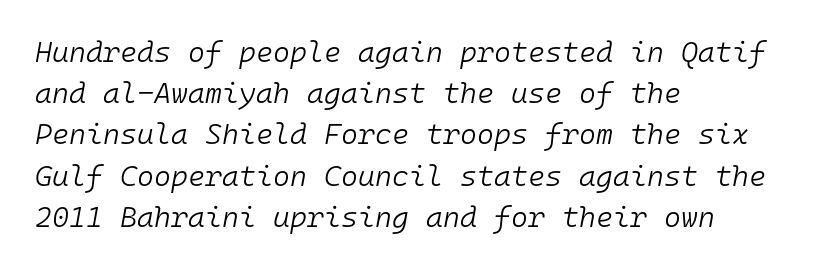
The image shows 29 px light type, italic (leaning right), monospaced; set left-aligned, normal line spacing (1.42x), normal letter spacing, not underlined; low stroke contrast and a medium x-height.
